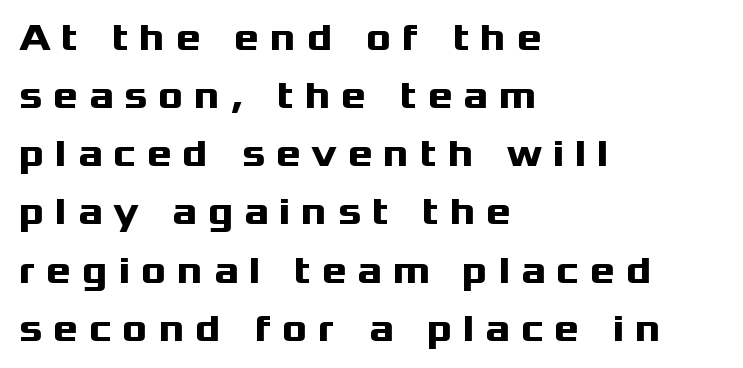
The image shows 38 px heavy, wide sans-serif type, upright; set left-aligned, normal line spacing (1.53x), unusually wide letter spacing (+0.28 em), not underlined; medium stroke contrast and a medium x-height.
